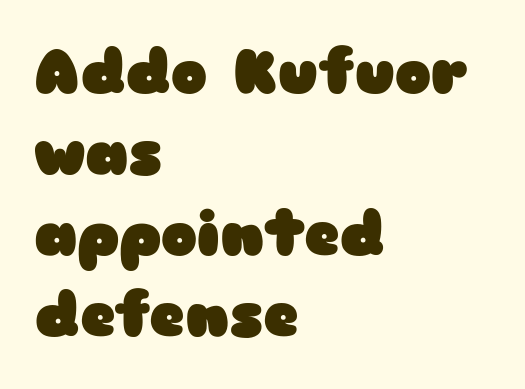
The lines are quadded left. Each letter keeps its own natural width here, so spacing adapts to shape. Style check: upright. Characters follow at the spacing the type designer built in. The text was rendered using a sans face with plain stroke endings. Plenty of ink on the page — the face is bold.
